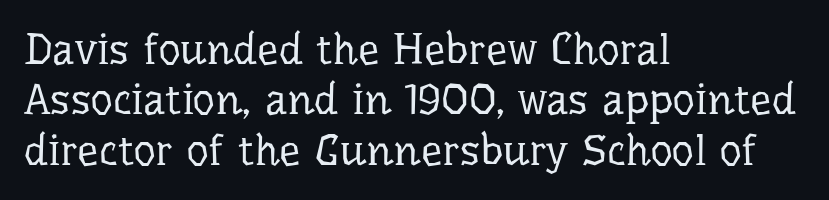
Does the copy run flush right? No — it runs flush left. Each stroke keeps to a modest, everyday thickness or less. Check the space under the baseline: it is left empty. This sample uses an upright cut, with every glyph sitting square on the baseline. Examine the stroke ends and you'll spot serifs.
